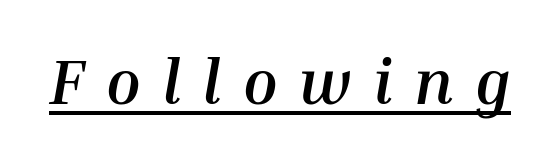
{"italic": "yes", "lean": "right", "slant_degrees": 10, "bold": "yes", "weight": "semibold", "width": "normal", "stroke_contrast": "medium", "x_height": "medium", "monospaced": "no", "underline": "yes", "letter_spacing": "wide", "letter_spacing_em": 0.34, "glyph_px": 63}
